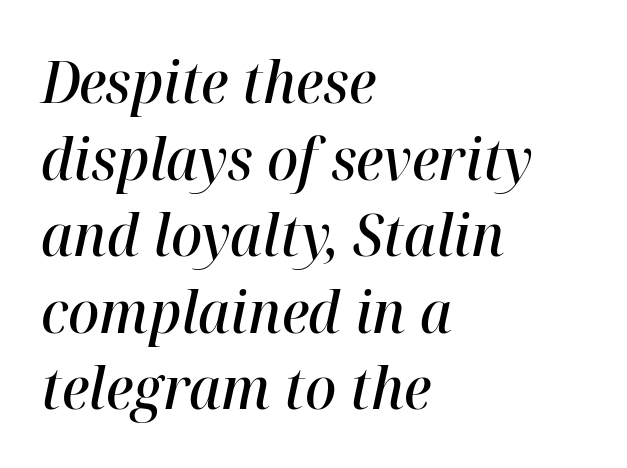
Q: Is the text bold? A: Semi-bold.
Q: Is the text italic (slanted)? A: Yes, it leans right by about 12 degrees.
Q: Is the text underlined? A: No.
Q: How is the paragraph aligned? A: Left-aligned.
Q: Is the spacing between letters normal or unusually wide? A: Normal.
Q: Is the spacing between lines tight, normal or loose? A: Normal.
Q: Width (condensed, normal, or wide)? A: Normal.
Q: Stroke contrast? A: High.
Q: x-height? A: Medium.
Q: Monospaced? A: No.
